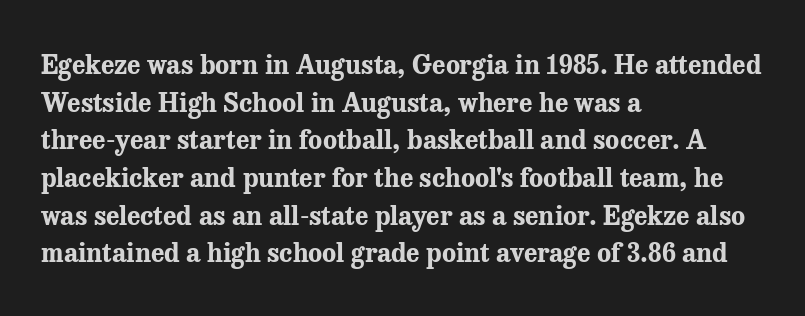
On the weight axis this lands at bold, roughly 700. Words float on clear page, feet unadorned. Interline gaps are of average width in this sample. The rendering keeps characters at their native spacing. In terms of posture, this sample is upright.
